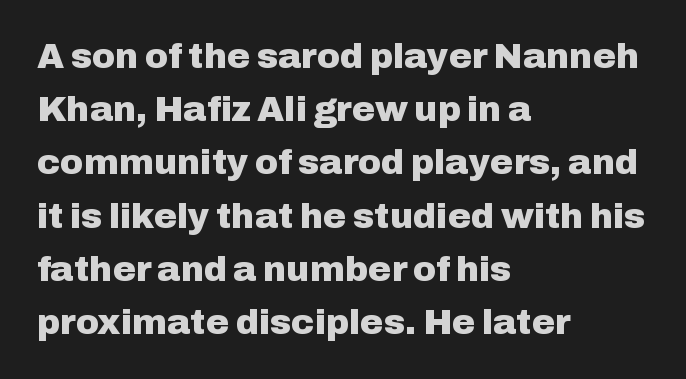
Just letters on the line, the space beneath them empty. The vertical gap from one line to the next is medium. These lines were composed using upright roman letters. Left-aligned paragraph, ragged on the right. Students, this is bold: see how much ink each stroke carries.
